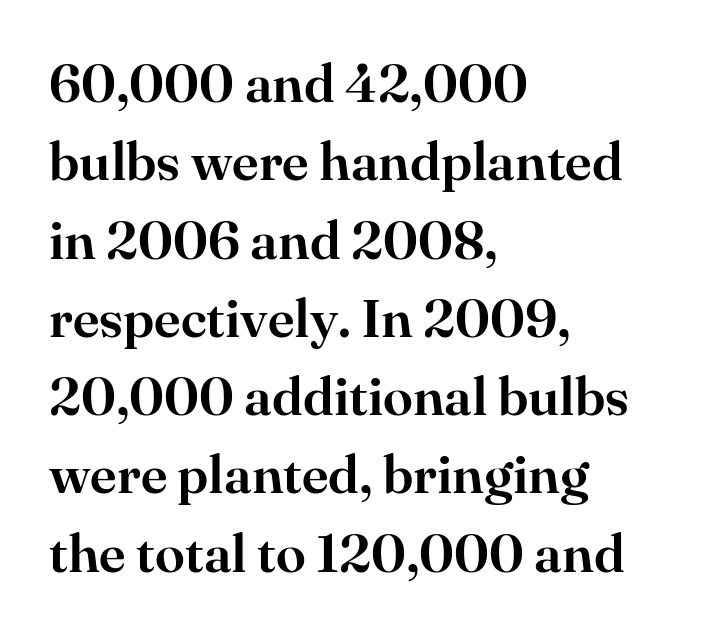
The image shows 54 px serif type, upright; set left-aligned, normal line spacing (1.45x), normal letter spacing, not underlined; high stroke contrast and a small x-height.
